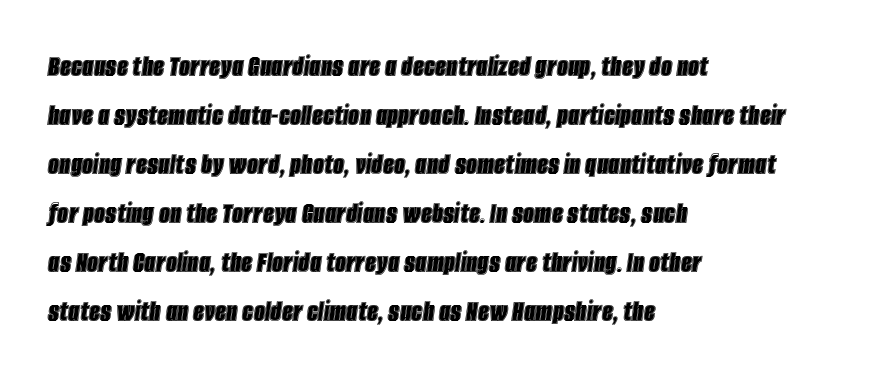
The specimen omits any rule beneath the text block's lines. Horizontally, the lines are justified to the leading edge only. Between one letter and the next there's only the usual sliver of space. If you drew a line through each stem, it would be angled. Whoever set this chose a conventional vertical rhythm. Note the varied advance widths — an 'i' is clearly narrower than an 'm'.
